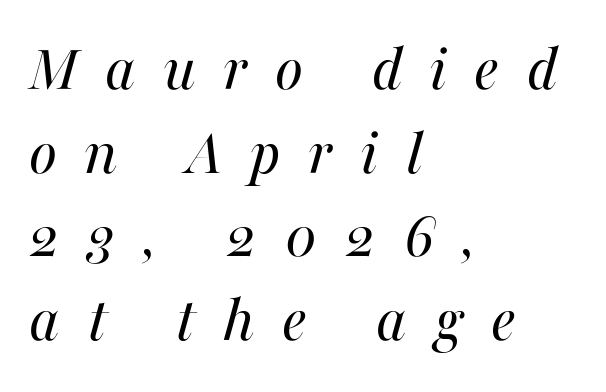
{"italic": "yes", "lean": "right", "slant_degrees": 16, "bold": "no", "weight": "regular", "width": "normal", "stroke_contrast": "medium", "x_height": "medium", "monospaced": "no", "underline": "no", "align": "left", "line_spacing": "normal", "line_spacing_ratio": 1.25, "letter_spacing": "wide", "letter_spacing_em": 0.41, "glyph_px": 67}
